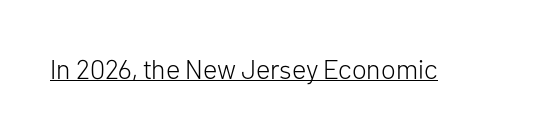
The image shows 27 px text type, upright; set normal letter spacing, underlined.
